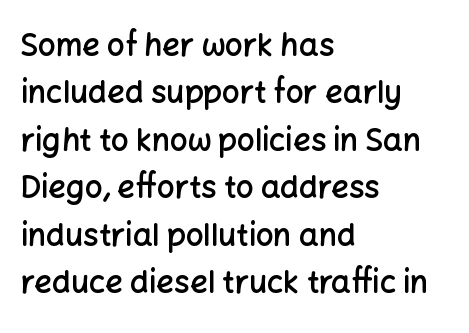
Ascenders rise straight up at ninety degrees. The strokes are fattened partway — semibold, not bold. Character widths vary here, with narrow letters taking less room than wide ones. No word sits above an underline.
